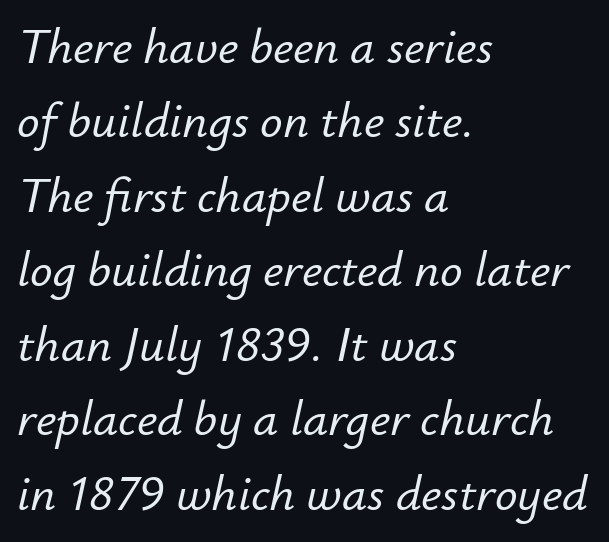
{"italic": "yes", "lean": "right", "slant_degrees": 12, "width": "normal", "stroke_contrast": "low", "x_height": "small", "monospaced": "no", "underline": "no", "align": "left", "line_spacing": "normal", "line_spacing_ratio": 1.49, "letter_spacing": "normal", "letter_spacing_em": 0.0, "glyph_px": 50}
